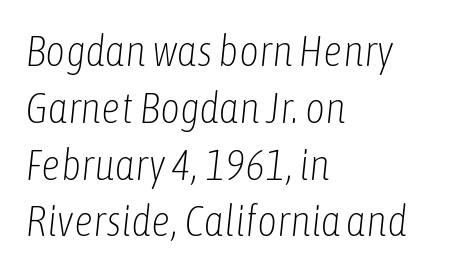
Casual observation: everything's shoved over to the left. These lines were composed using italics. Heft: none added — not bold. You could call the tracking neutral — neither tight nor loose.
